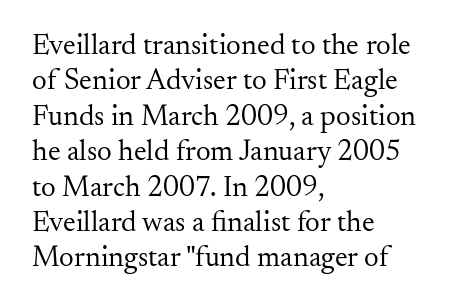
Q: Is the text bold? A: No.
Q: Is the text italic (slanted)? A: No, it is upright.
Q: Is the typeface a serif or a sans-serif typeface? A: Serif.
Q: Is the text underlined? A: No.
Q: How is the paragraph aligned? A: Left-aligned.
Q: Is the spacing between letters normal or unusually wide? A: Normal.
Q: Width (condensed, normal, or wide)? A: Normal.
Q: Stroke contrast? A: Medium.
Q: x-height? A: Small.
Q: Monospaced? A: No.
